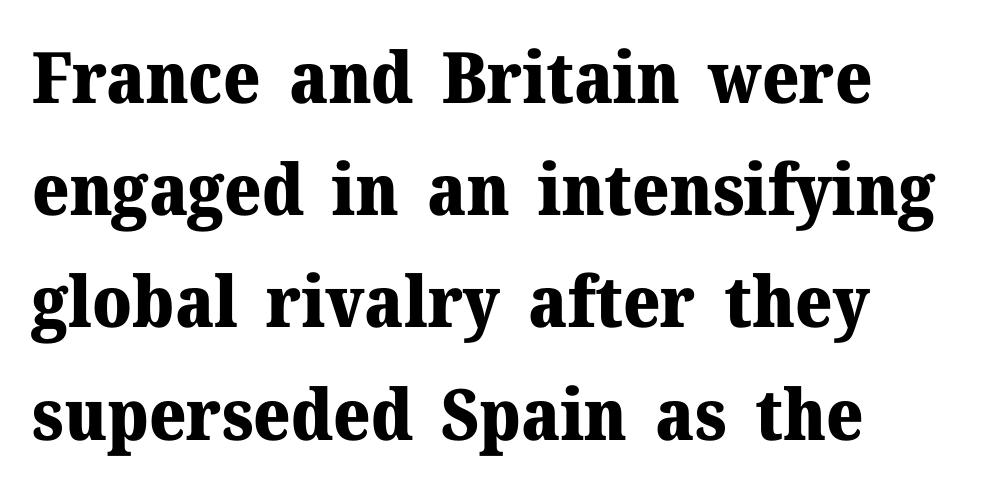
Q: Is the text bold? A: Yes.
Q: Is the text italic (slanted)? A: No, it is upright.
Q: Is the typeface a serif or a sans-serif typeface? A: Serif.
Q: Is the text underlined? A: No.
Q: How is the paragraph aligned? A: Left-aligned.
Q: Is the spacing between letters normal or unusually wide? A: Normal.
Q: Is the spacing between lines tight, normal or loose? A: Normal.
Q: Width (condensed, normal, or wide)? A: Normal.
Q: Stroke contrast? A: Medium.
Q: x-height? A: Medium.
Q: Monospaced? A: No.
